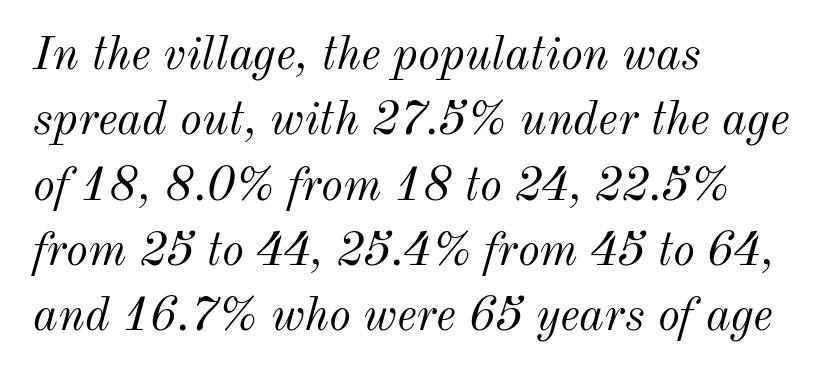
The image shows 47 px light type, italic (leaning right); set left-aligned, normal line spacing (1.39x), normal letter spacing, not underlined; medium stroke contrast and a small x-height.
